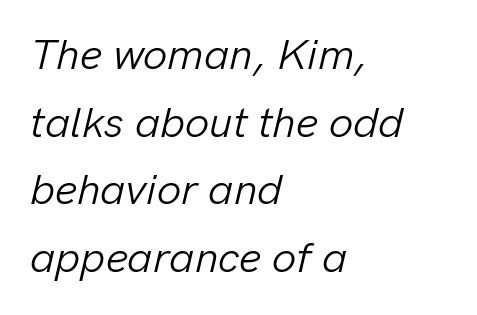
The image shows 43 px light type, italic (leaning right); set left-aligned, normal line spacing (1.57x), normal letter spacing, not underlined; low stroke contrast and a medium x-height.
